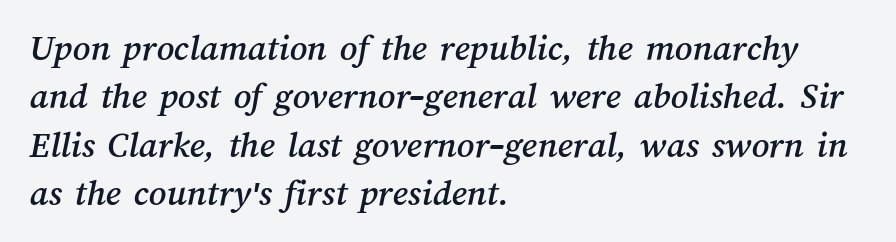
{"width": "normal", "stroke_contrast": "medium", "x_height": "medium", "monospaced": "no", "underline": "no", "align": "left", "line_spacing": "normal", "line_spacing_ratio": 1.27, "letter_spacing": "normal", "letter_spacing_em": 0.0, "glyph_px": 38}
